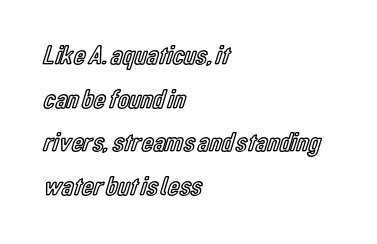
Q: Is the text italic (slanted)? A: Yes.
Q: Is the text underlined? A: No.
Q: How is the paragraph aligned? A: Left-aligned.
Q: Is the spacing between letters normal or unusually wide? A: Normal.
Q: Is the spacing between lines tight, normal or loose? A: Normal.
